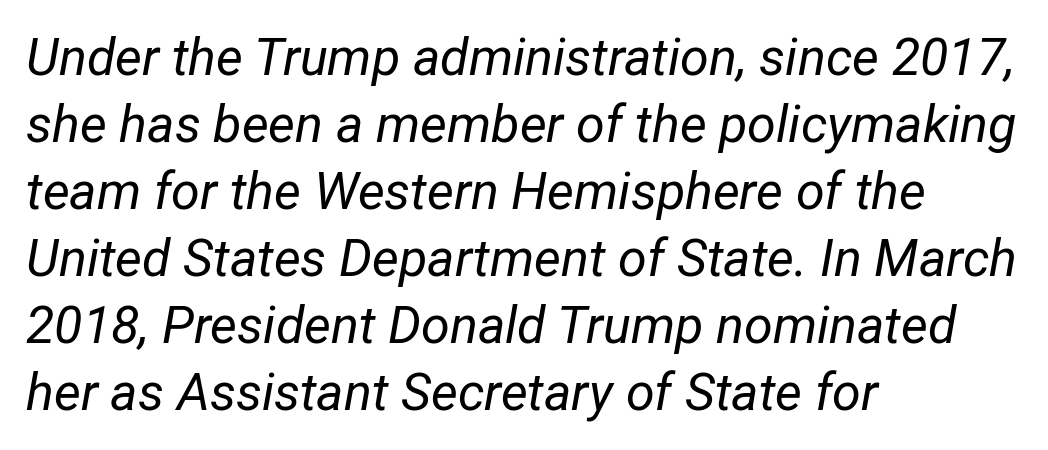
It's the slanting kind of type. Caption: face not bold, strokes unweighted. Line starts are locked; line ends wander. The face used here is proportionally spaced, like ordinary book or web type.
